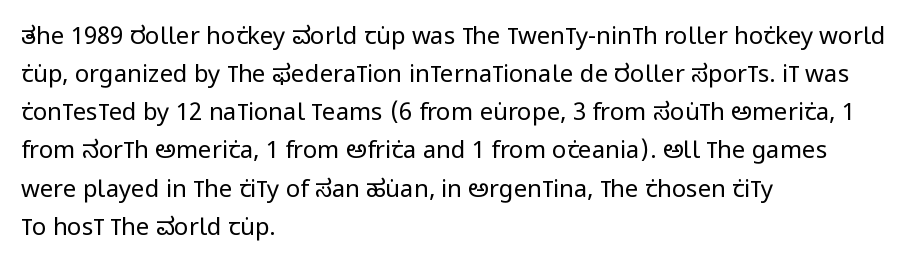
{"italic": "no", "bold": "no", "underline": "no", "align": "left", "line_spacing": "normal", "line_spacing_ratio": 1.59, "letter_spacing": "normal", "letter_spacing_em": 0.0, "glyph_px": 24}
